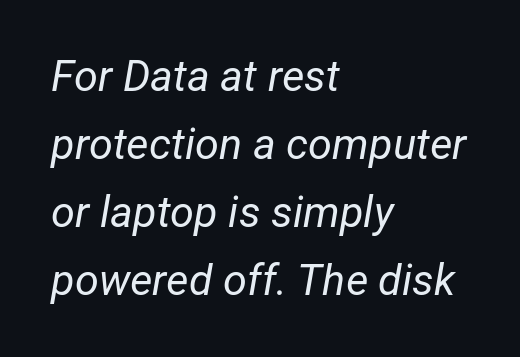
The image shows 43 px regular-weight type, italic (leaning right); set left-aligned, normal line spacing (1.58x), normal letter spacing, not underlined; low stroke contrast and a medium x-height.
